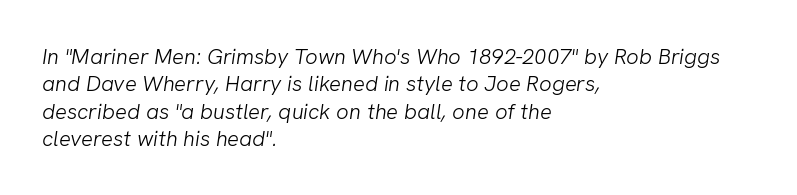
{"bold": "no", "underline": "no", "align": "left", "line_spacing_ratio": 1.24, "letter_spacing": "normal", "letter_spacing_em": 0.0, "glyph_px": 22}
